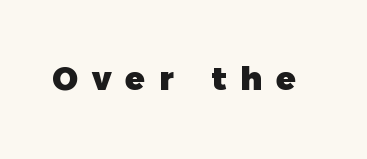
The image shows 32 px heavy sans-serif type; set unusually wide letter spacing (+0.44 em), not underlined; a medium x-height.
